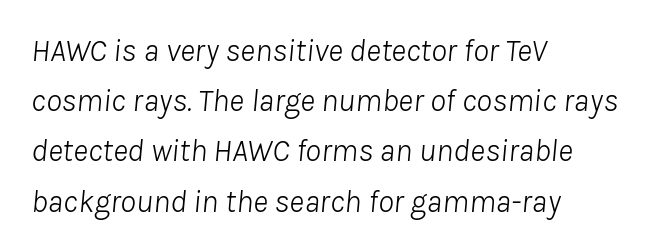
{"italic": "yes", "lean": "right", "slant_degrees": 8, "bold": "no", "weight": "light", "width": "normal", "stroke_contrast": "low", "x_height": "medium", "monospaced": "no", "underline": "no", "align": "left", "line_spacing": "normal", "line_spacing_ratio": 1.57, "letter_spacing": "normal", "letter_spacing_em": 0.0, "glyph_px": 32}
